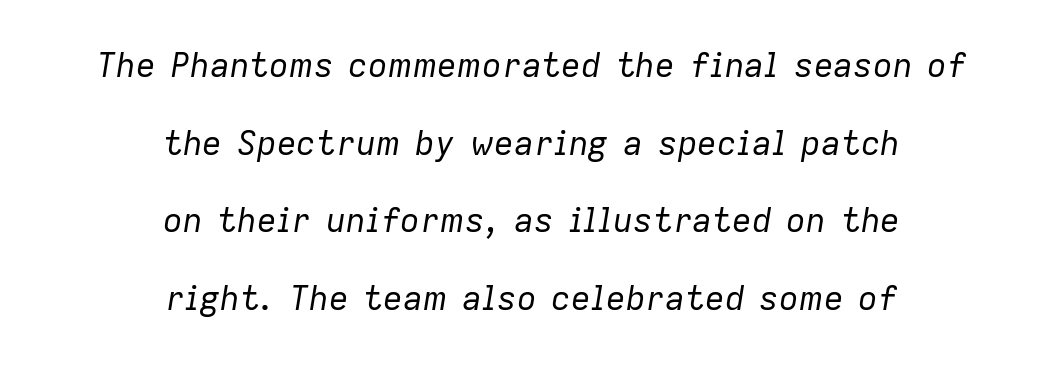
{"italic": "yes", "lean": "right", "slant_degrees": 9, "bold": "no", "weight": "regular", "width": "normal", "stroke_contrast": "low", "x_height": "medium", "monospaced": "no", "underline": "no", "align": "center", "line_spacing": "loose", "line_spacing_ratio": 2.35, "letter_spacing": "normal", "letter_spacing_em": 0.0, "glyph_px": 33}
